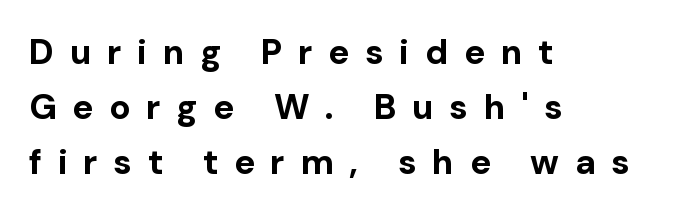
Q: Is the text bold? A: Yes.
Q: Is the text italic (slanted)? A: No, it is upright.
Q: Is the typeface a serif or a sans-serif typeface? A: Sans-serif.
Q: Is the text underlined? A: No.
Q: How is the paragraph aligned? A: Left-aligned.
Q: Is the spacing between letters normal or unusually wide? A: Unusually wide.
Q: Is the spacing between lines tight, normal or loose? A: Normal.
Q: Width (condensed, normal, or wide)? A: Normal.
Q: Stroke contrast? A: Low.
Q: x-height? A: Medium.
Q: Monospaced? A: No.
